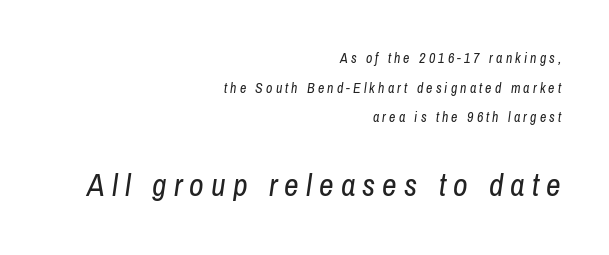
The image shows 32 px regular-weight, condensed type, italic (leaning right); set right-aligned, loose line spacing (2.11x), unusually wide letter spacing (+0.22 em), not underlined; the second (bottom) block is 2.29x larger; low stroke contrast and a medium x-height.
